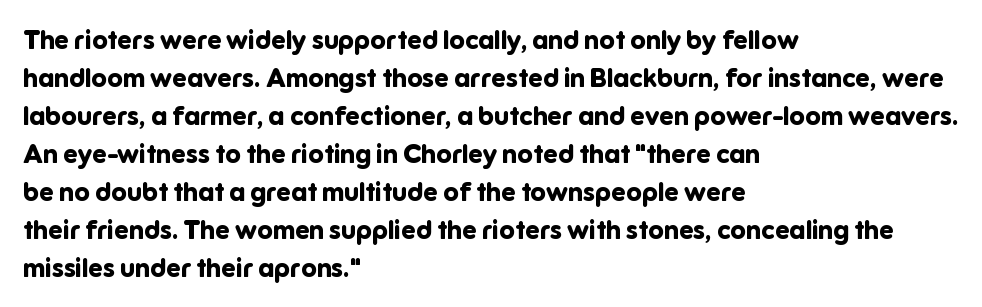
{"italic": "no", "bold": "yes", "underline": "no", "align": "left", "line_spacing": "normal", "line_spacing_ratio": 1.46, "letter_spacing": "normal", "letter_spacing_em": 0.0, "glyph_px": 26}
